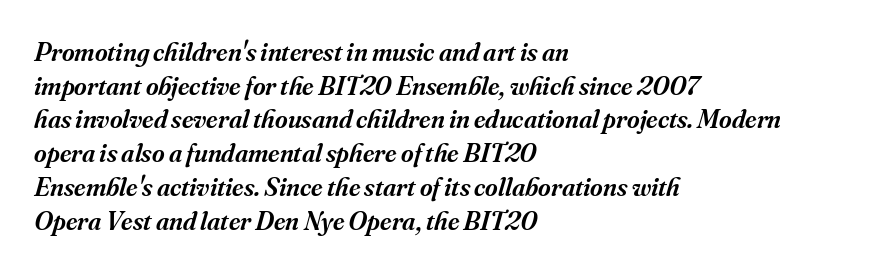
The image shows 27 px text type, italic (leaning right); set left-aligned, normal line spacing (1.25x), normal letter spacing, not underlined.
